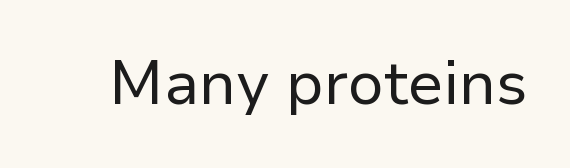
The image shows 61 px regular-weight sans-serif type, upright; set normal letter spacing, not underlined; low stroke contrast and a medium x-height.
